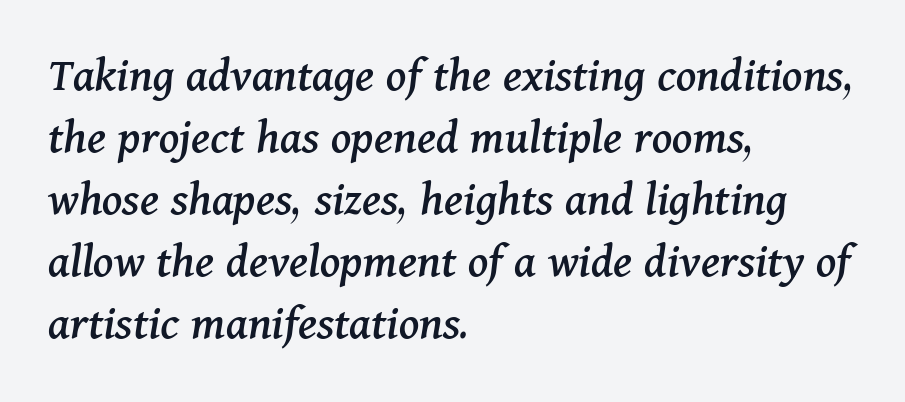
The image shows 50 px serif type, italic (leaning right); set left-aligned, line spacing 1.24x, normal letter spacing, not underlined; medium stroke contrast and a medium x-height.
